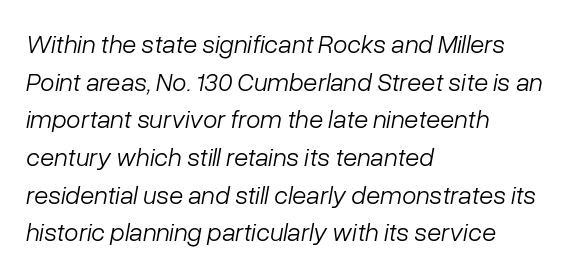
Q: Is the text bold? A: No.
Q: Is the text italic (slanted)? A: Yes, it leans right by about 10 degrees.
Q: Is the text underlined? A: No.
Q: How is the paragraph aligned? A: Left-aligned.
Q: Is the spacing between letters normal or unusually wide? A: Normal.
Q: Is the spacing between lines tight, normal or loose? A: Normal.
